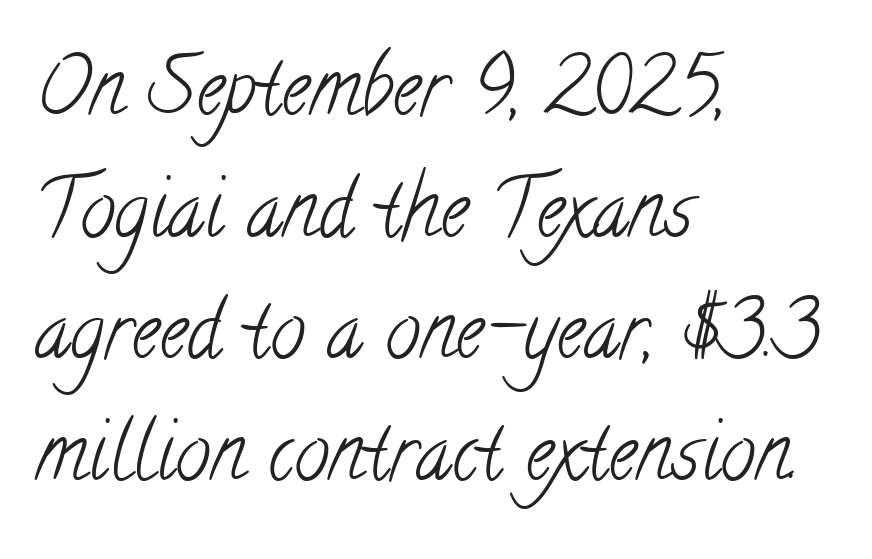
The rendering uses a moderate line-height, typical for paragraphs. Look at the tracking — it's just the regular setting, nothing added. Are there feet on the stems? There are — it's a serif. The glyphs are unaccompanied by any horizontal stroke below them.
